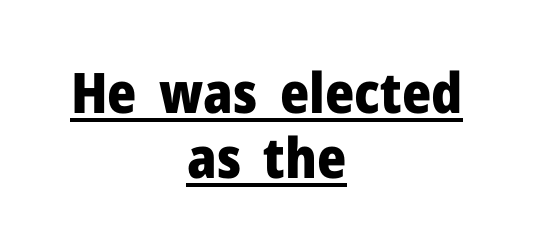
One-word summary of the alignment: center. You can tell it's not italic because the verticals are truly vertical. In designer terms, the underline attribute is active on this setting. The face used here has the dense, thick strokes of a bold. Note: no serifs on the glyphs. Is the letter spacing exaggerated? No — it looks like the ordinary default.
